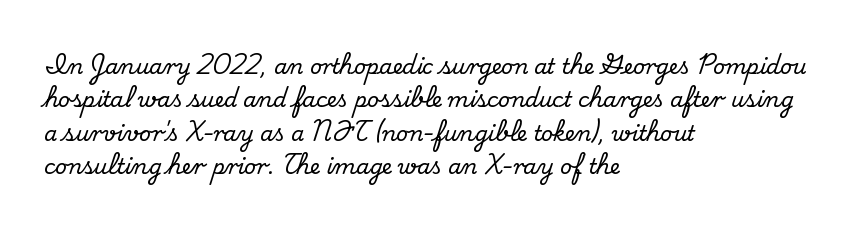
{"underline": "no", "align": "left", "line_spacing": "normal", "line_spacing_ratio": 1.59, "letter_spacing": "normal", "letter_spacing_em": 0.0, "glyph_px": 21}
